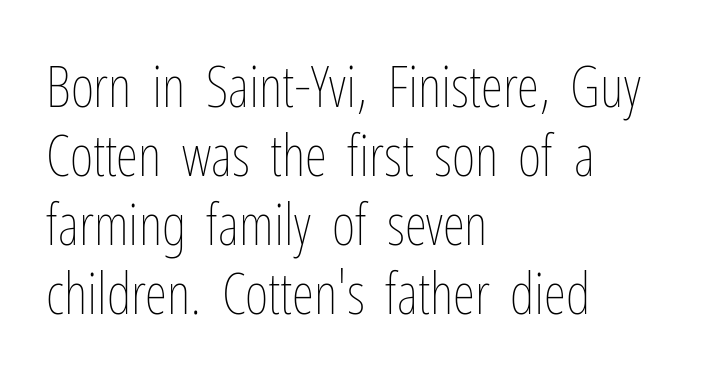
The image shows 57 px thin, condensed type, upright; set left-aligned, line spacing 1.21x, normal letter spacing, not underlined; low stroke contrast and a medium x-height.
